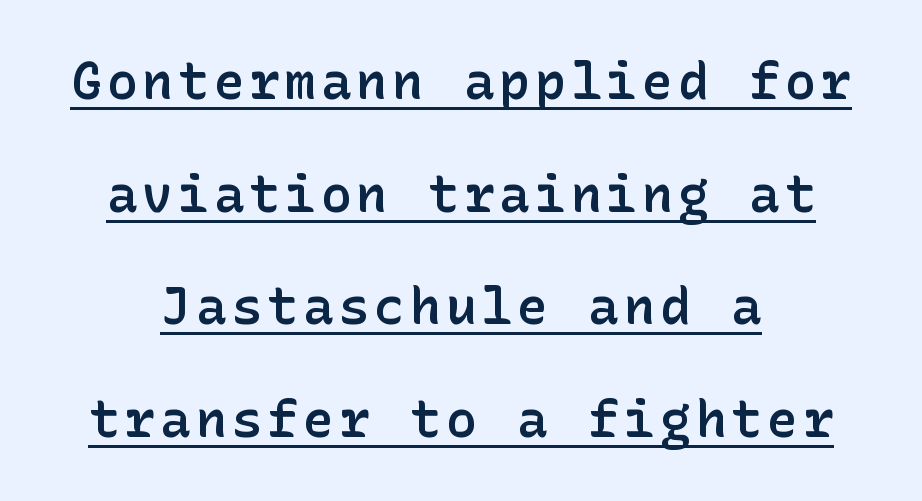
Q: Is the text bold? A: Semi-bold.
Q: Is the text italic (slanted)? A: No, it is upright.
Q: Is the typeface a serif or a sans-serif typeface? A: Sans-serif.
Q: Is the text underlined? A: Yes.
Q: How is the paragraph aligned? A: Centered.
Q: Is the spacing between lines tight, normal or loose? A: Loose.
Q: Width (condensed, normal, or wide)? A: Normal.
Q: Stroke contrast? A: Low.
Q: x-height? A: Medium.
